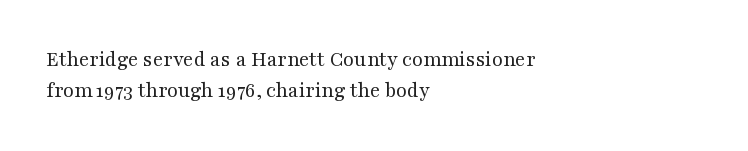
Q: Is the text bold? A: No.
Q: Is the text italic (slanted)? A: No, it is upright.
Q: Is the text underlined? A: No.
Q: How is the paragraph aligned? A: Left-aligned.
Q: Is the spacing between letters normal or unusually wide? A: Normal.
Q: Is the spacing between lines tight, normal or loose? A: Normal.
